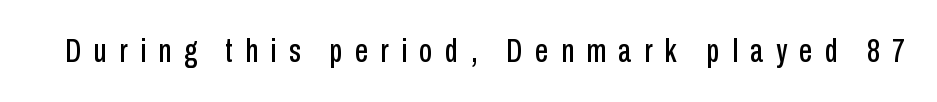
{"serif": "no", "italic": "no", "width": "condensed", "stroke_contrast": "low", "x_height": "medium", "monospaced": "no", "underline": "no", "letter_spacing": "wide", "letter_spacing_em": 0.38, "glyph_px": 33}
